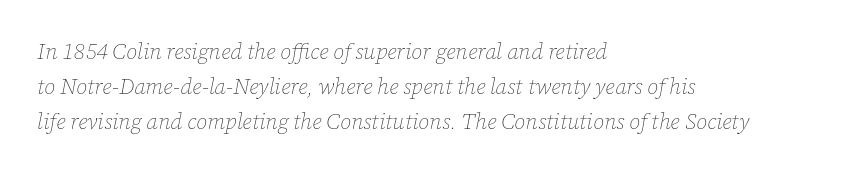
The image shows 22 px text type, italic (leaning right); set left-aligned, normal line spacing (1.58x), normal letter spacing, not underlined.
